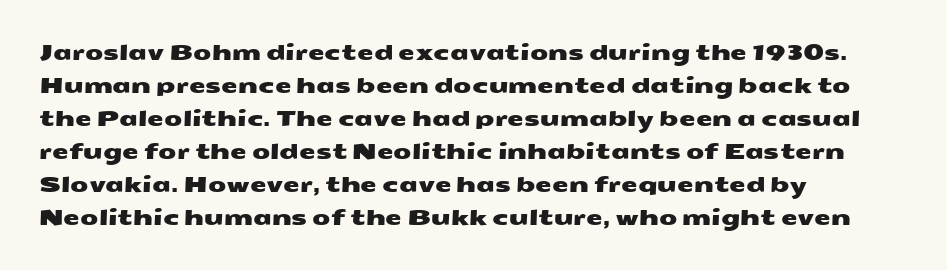
Standard letterfit; no display-style spreading of the glyphs. Unmarked baselines from the first word to the last. Notice how the passage keeps a crisp vertical edge on the left only. Leading: standard.
